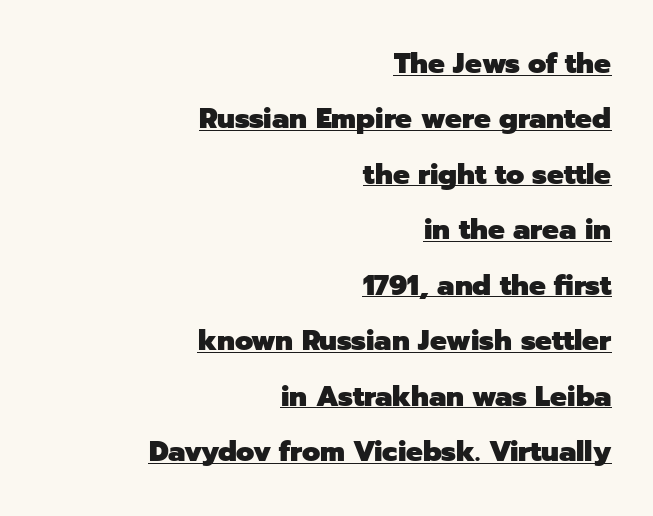
The image shows 28 px heavy sans-serif type, upright; set right-aligned, loose line spacing (1.98x), normal letter spacing, underlined; low stroke contrast and a medium x-height.
